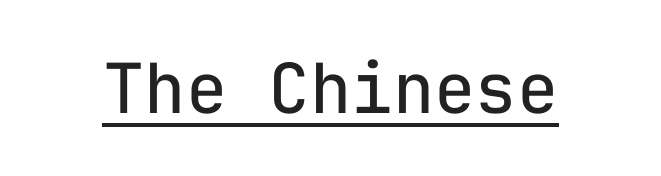
The image shows 69 px regular-weight sans-serif type, upright, monospaced; set normal letter spacing, underlined; low stroke contrast and a medium x-height.
